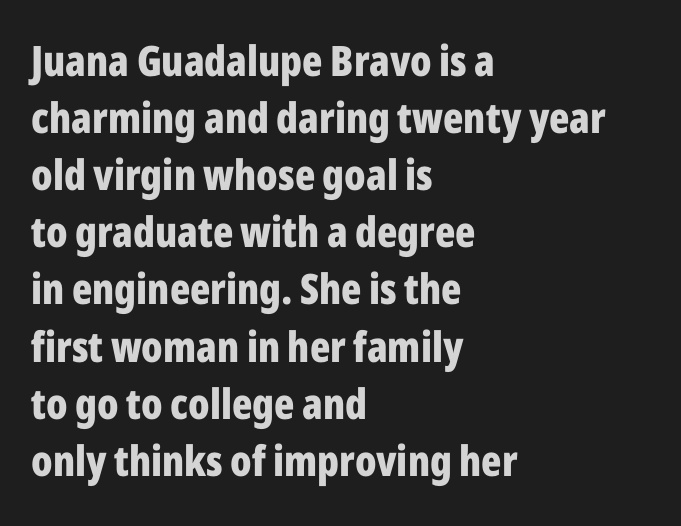
The image shows 42 px bold, condensed sans-serif type, upright; set left-aligned, normal line spacing (1.36x), normal letter spacing, not underlined; low stroke contrast and a medium x-height.
